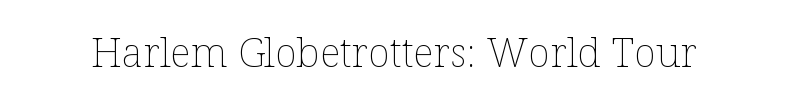
Q: Is the text bold? A: No.
Q: Is the text italic (slanted)? A: No, it is upright.
Q: Is the text underlined? A: No.
Q: Is the spacing between letters normal or unusually wide? A: Normal.
Q: Width (condensed, normal, or wide)? A: Normal.
Q: Stroke contrast? A: Low.
Q: x-height? A: Medium.
Q: Monospaced? A: No.
